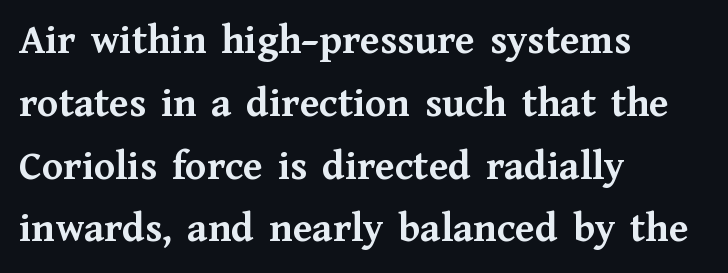
Here the glyphs are tracked normally, forming tight word shapes. Do the characters align in a grid? No, the font is proportional. In terms of posture, this sample is upright. Only glyphs here, with clear space below each row. Summary of vertical rhythm: regular, with standard interline spacing.
